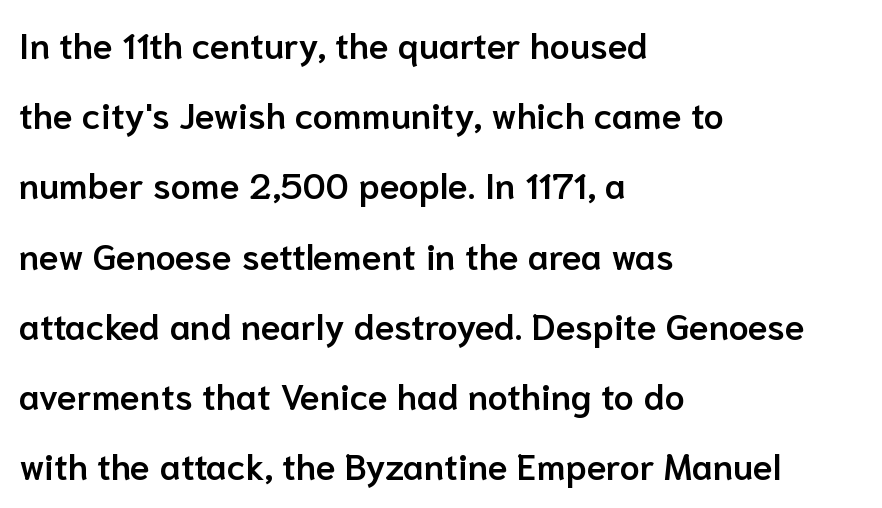
Type without underlining. Think of a printed novel: that variable character pitch is what you see here. Every row of glyphs begins at an identical x-position on the left. Summary of weight: moderately heavy, a semibold. These lines keep a tight, regular rhythm from letter to letter.
